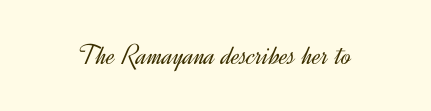
{"serif": "no", "bold": "no", "weight": "light", "width": "normal", "x_height": "small", "monospaced": "no", "underline": "no", "letter_spacing": "normal", "letter_spacing_em": 0.0, "glyph_px": 29}
